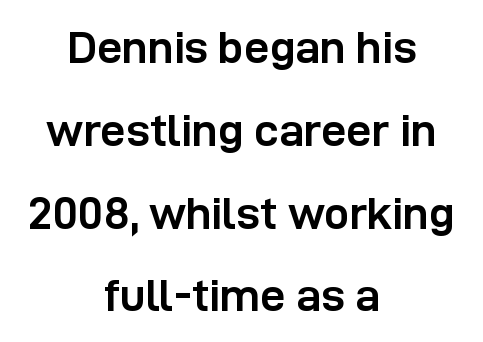
The paragraph shown floats in the horizontal middle. Glance below the letters and you will spot only blank space. Summary of weight: heavy, a full bold. No extra tracking has been applied to these lines.
